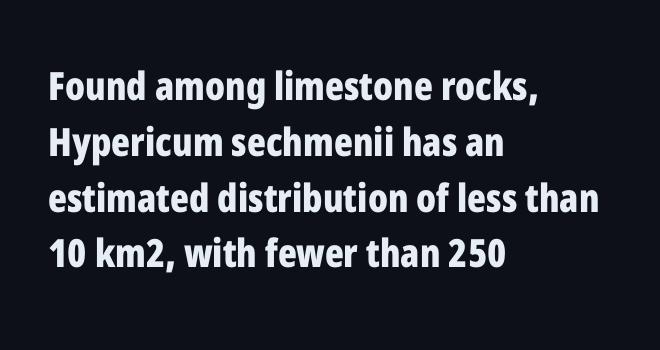
The paragraph shown leans on its left margin. What weight is shown? A full bold with thick strokes. Letters rest on an invisible, unmarked baseline. Evenly set lines give the paragraph a standard silhouette.
